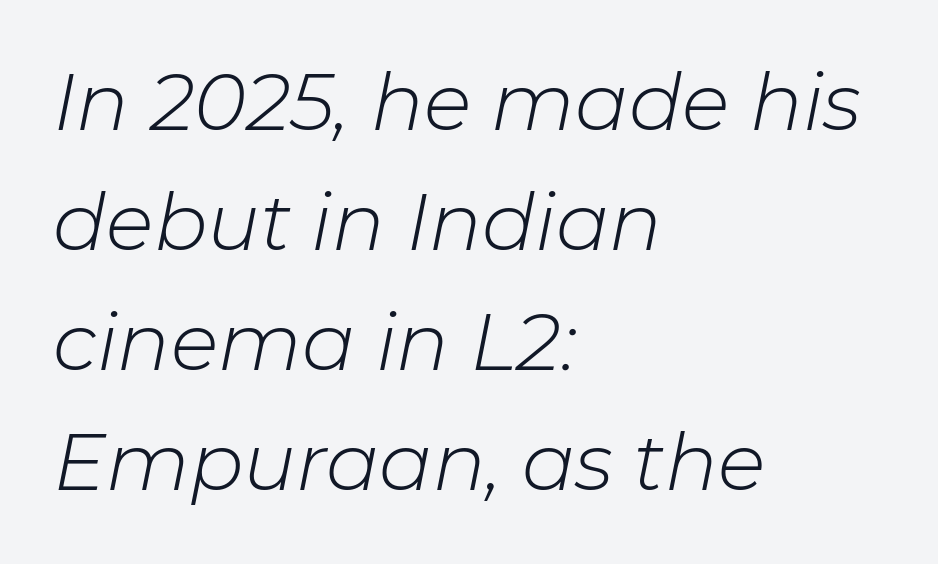
{"italic": "yes", "lean": "right", "slant_degrees": 11, "bold": "no", "weight": "light", "width": "normal", "stroke_contrast": "low", "x_height": "medium", "monospaced": "no", "underline": "no", "align": "left", "line_spacing": "normal", "line_spacing_ratio": 1.52, "letter_spacing": "normal", "letter_spacing_em": 0.0, "glyph_px": 79}
